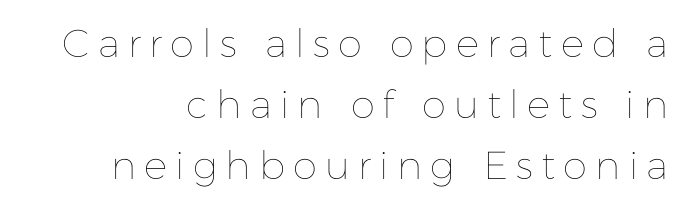
Does extra space separate the letters? Yes, quite a lot of it. This block has exactly the height ordinary leading produces. The letters stand upright; this is a roman face. Letters rest on an invisible, unmarked baseline. Bold? No — there's no thickening of the strokes. Proportional: the letters do not fall into vertical columns.
